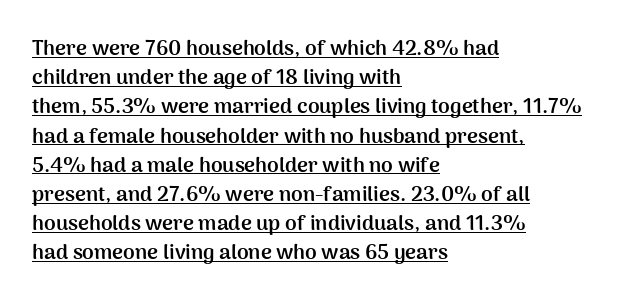
Q: Is the text bold? A: Yes.
Q: Is the text italic (slanted)? A: No, it is upright.
Q: Is the text underlined? A: Yes.
Q: How is the paragraph aligned? A: Left-aligned.
Q: Is the spacing between letters normal or unusually wide? A: Normal.
Q: Is the spacing between lines tight, normal or loose? A: Normal.
